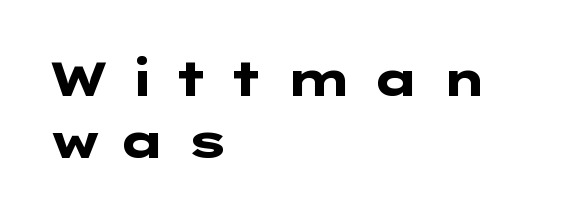
The image shows 48 px heavy, wide sans-serif type, upright; set left-aligned, normal line spacing (1.3x), unusually wide letter spacing (+0.37 em), not underlined; low stroke contrast and a medium x-height.
